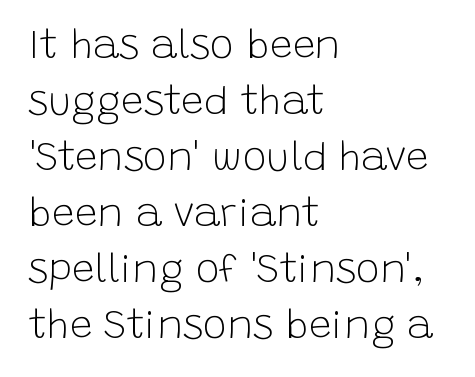
{"serif": "no", "italic": "no", "bold": "no", "weight": "light", "width": "normal", "stroke_contrast": "low", "x_height": "large", "monospaced": "no", "underline": "no", "align": "left", "line_spacing": "normal", "line_spacing_ratio": 1.4, "letter_spacing": "normal", "letter_spacing_em": 0.0, "glyph_px": 40}
